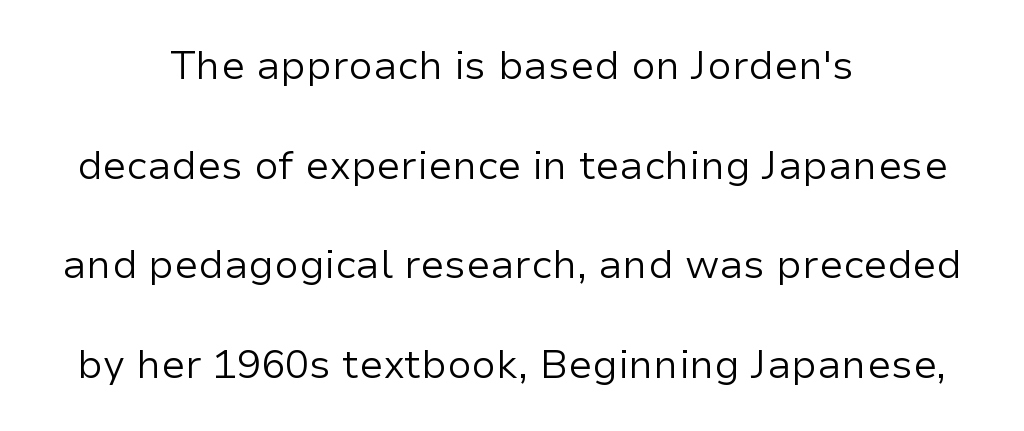
{"serif": "no", "italic": "no", "bold": "no", "weight": "regular", "width": "normal", "stroke_contrast": "low", "x_height": "medium", "monospaced": "no", "underline": "no", "align": "center", "line_spacing": "loose", "line_spacing_ratio": 2.49, "letter_spacing": "normal", "letter_spacing_em": 0.0, "glyph_px": 40}
